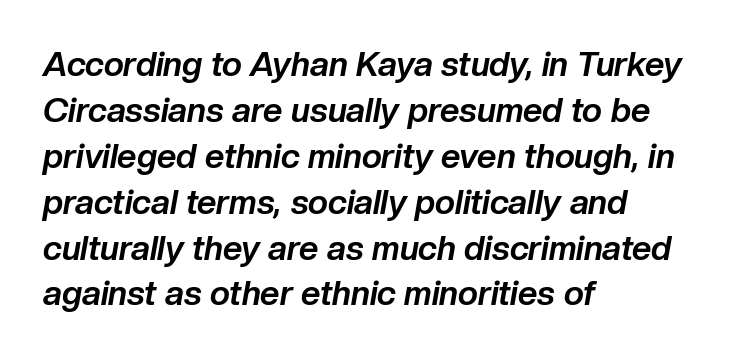
The image shows 34 px bold type, italic (leaning right); set left-aligned, normal line spacing (1.35x), normal letter spacing, not underlined; low stroke contrast and a medium x-height.
